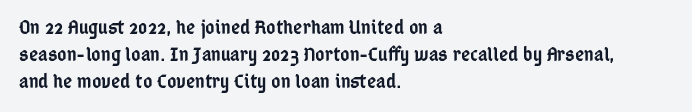
{"italic": "no", "bold": "semi", "underline": "no", "align": "left", "line_spacing": "normal", "line_spacing_ratio": 1.34, "letter_spacing": "normal", "letter_spacing_em": 0.0, "glyph_px": 20}
